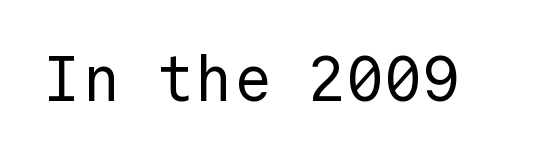
Underline: absent. Serifs: no, the terminals of the letterforms are clean. The strokes carry an ordinary text weight at most. Letter spacing: default.
